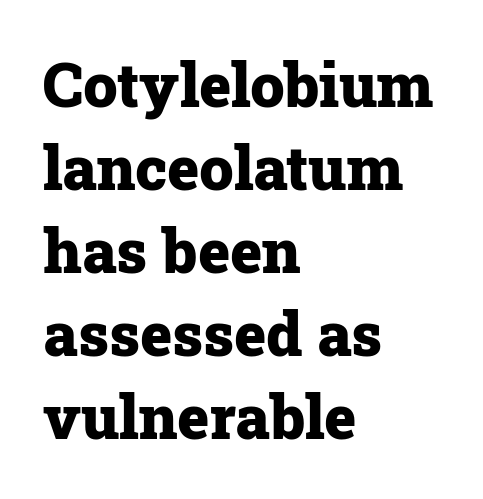
Q: Is the text bold? A: Yes.
Q: Is the text italic (slanted)? A: No, it is upright.
Q: Is the typeface a serif or a sans-serif typeface? A: Serif.
Q: Is the text underlined? A: No.
Q: How is the paragraph aligned? A: Left-aligned.
Q: Is the spacing between letters normal or unusually wide? A: Normal.
Q: Is the spacing between lines tight, normal or loose? A: Normal.
Q: Width (condensed, normal, or wide)? A: Normal.
Q: Stroke contrast? A: Low.
Q: x-height? A: Medium.
Q: Monospaced? A: No.
